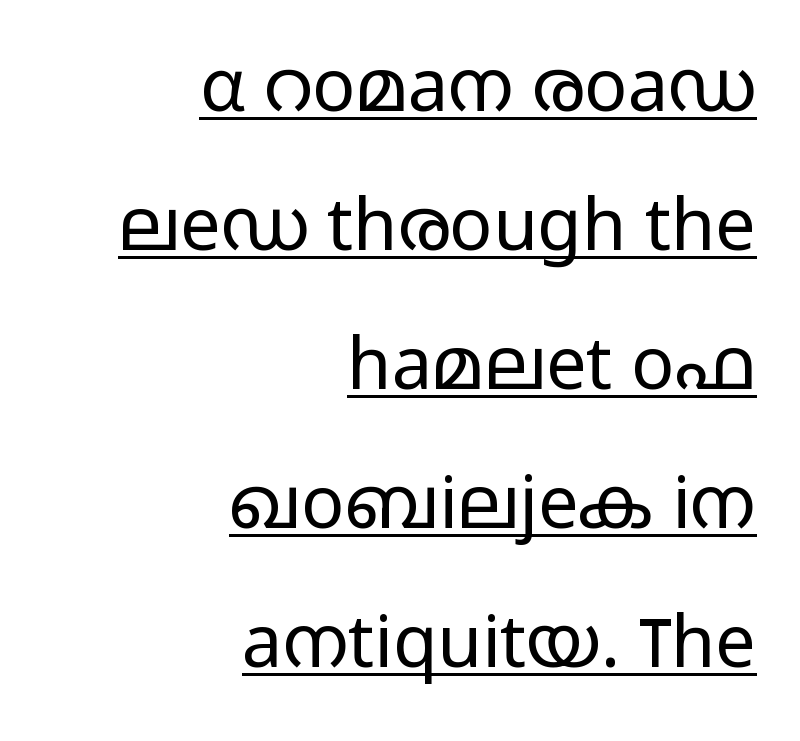
Q: Is the text bold? A: No.
Q: Is the text italic (slanted)? A: No, it is upright.
Q: Is the typeface a serif or a sans-serif typeface? A: Sans-serif.
Q: Is the text underlined? A: Yes.
Q: How is the paragraph aligned? A: Right-aligned.
Q: Is the spacing between letters normal or unusually wide? A: Normal.
Q: Is the spacing between lines tight, normal or loose? A: Loose.
Q: Width (condensed, normal, or wide)? A: Wide.
Q: Stroke contrast? A: Low.
Q: x-height? A: Medium.
Q: Monospaced? A: No.
